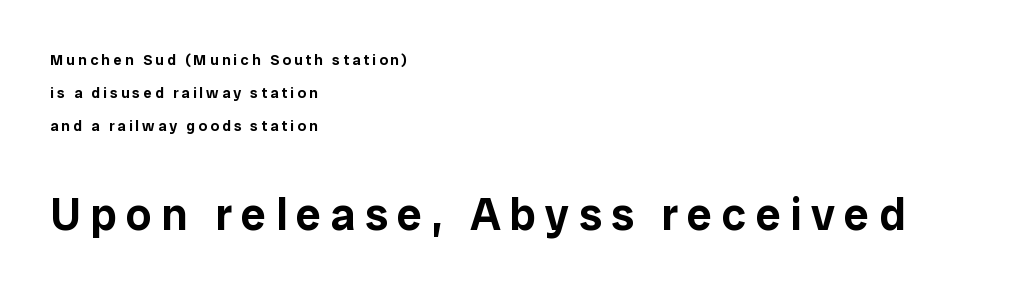
Q: Is the text italic (slanted)? A: No, it is upright.
Q: Is the typeface a serif or a sans-serif typeface? A: Sans-serif.
Q: Is the text underlined? A: No.
Q: How is the paragraph aligned? A: Left-aligned.
Q: Is the spacing between letters normal or unusually wide? A: Unusually wide.
Q: Is the spacing between lines tight, normal or loose? A: Loose.
Q: Which block of text is set in a larger size, the first (top) or the second (bottom)? A: The second (bottom) one.
Q: Width (condensed, normal, or wide)? A: Normal.
Q: Stroke contrast? A: Low.
Q: x-height? A: Medium.
Q: Monospaced? A: No.
